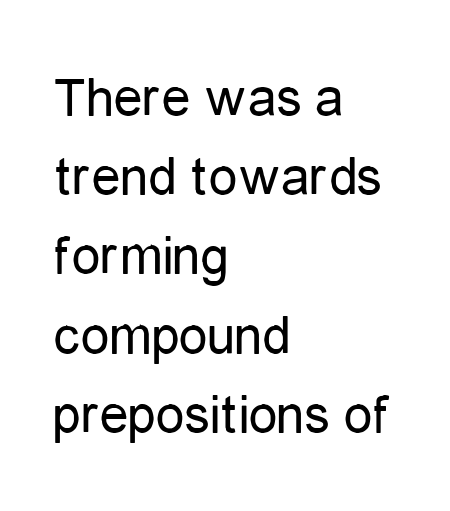
The image shows 57 px regular-weight, condensed sans-serif type, upright; set left-aligned, normal line spacing (1.39x), normal letter spacing, not underlined; low stroke contrast and a medium x-height.
